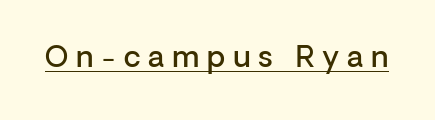
Q: Is the text bold? A: Semi-bold.
Q: Is the text italic (slanted)? A: No, it is upright.
Q: Is the typeface a serif or a sans-serif typeface? A: Sans-serif.
Q: Is the text underlined? A: Yes.
Q: Is the spacing between letters normal or unusually wide? A: Unusually wide.
Q: Width (condensed, normal, or wide)? A: Normal.
Q: Stroke contrast? A: Low.
Q: x-height? A: Medium.
Q: Monospaced? A: No.
